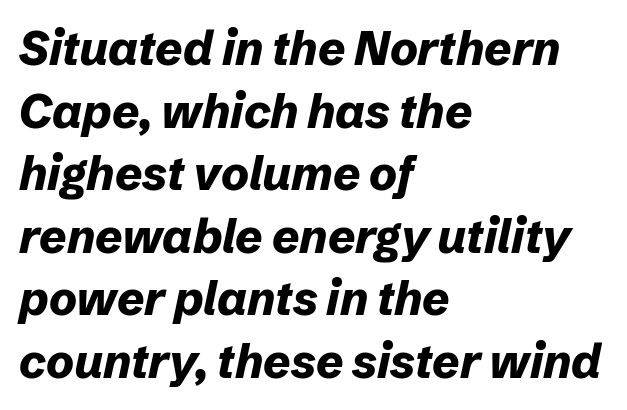
Q: Is the text bold? A: Yes.
Q: Is the text italic (slanted)? A: Yes, it leans right by about 12 degrees.
Q: Is the text underlined? A: No.
Q: How is the paragraph aligned? A: Left-aligned.
Q: Is the spacing between letters normal or unusually wide? A: Normal.
Q: Is the spacing between lines tight, normal or loose? A: Normal.
Q: Width (condensed, normal, or wide)? A: Normal.
Q: Stroke contrast? A: Low.
Q: x-height? A: Medium.
Q: Monospaced? A: No.
